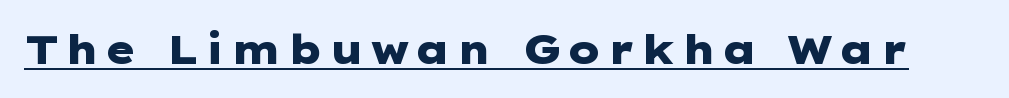
{"serif": "no", "italic": "no", "bold": "yes", "weight": "heavy", "width": "wide", "stroke_contrast": "low", "x_height": "medium", "underline": "yes", "glyph_px": 40}
